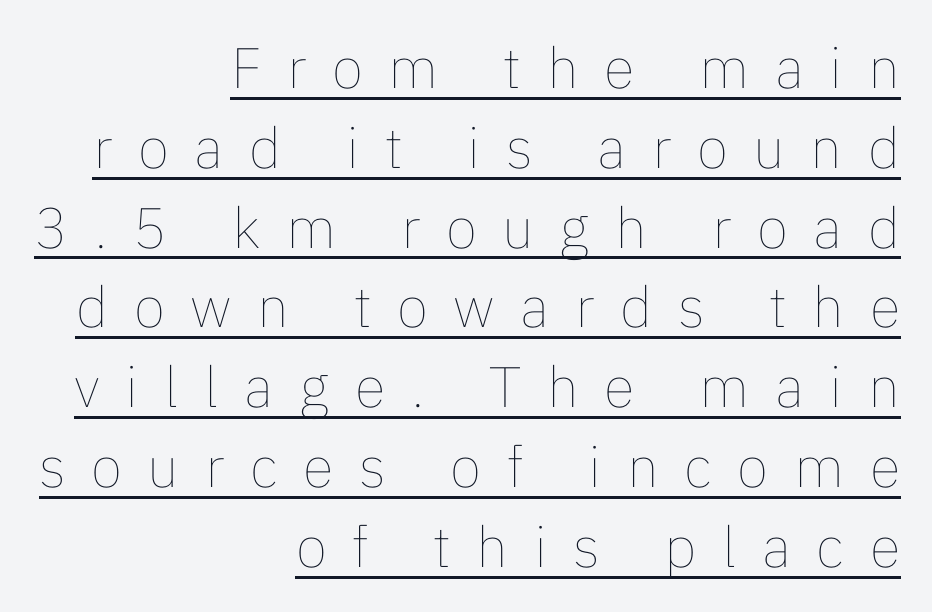
{"italic": "no", "bold": "no", "weight": "thin", "width": "normal", "stroke_contrast": "low", "x_height": "medium", "monospaced": "no", "underline": "yes", "align": "right", "line_spacing": "normal", "line_spacing_ratio": 1.4, "letter_spacing": "wide", "letter_spacing_em": 0.45, "glyph_px": 57}
